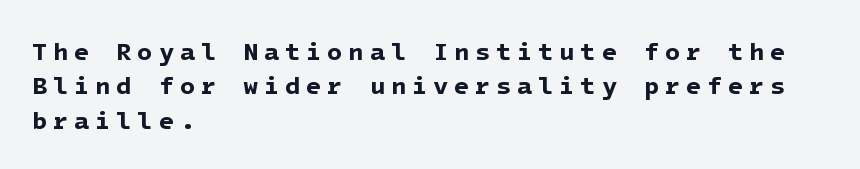
Q: Is the text bold? A: Yes.
Q: Is the text underlined? A: No.
Q: How is the paragraph aligned? A: Left-aligned.
Q: Is the spacing between letters normal or unusually wide? A: Unusually wide.
Q: Is the spacing between lines tight, normal or loose? A: Normal.
